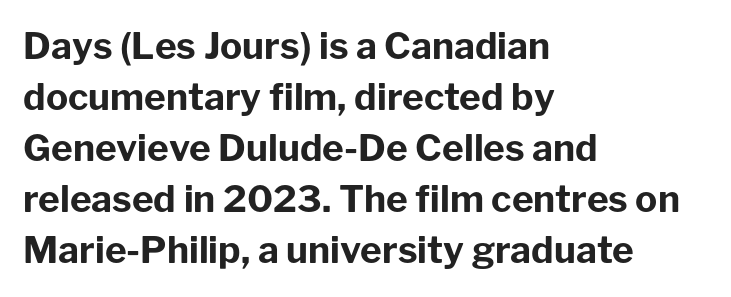
{"serif": "no", "italic": "no", "bold": "yes", "weight": "bold", "width": "normal", "stroke_contrast": "low", "x_height": "medium", "monospaced": "no", "underline": "no", "align": "left", "line_spacing": "normal", "line_spacing_ratio": 1.38, "letter_spacing": "normal", "letter_spacing_em": 0.0, "glyph_px": 37}
